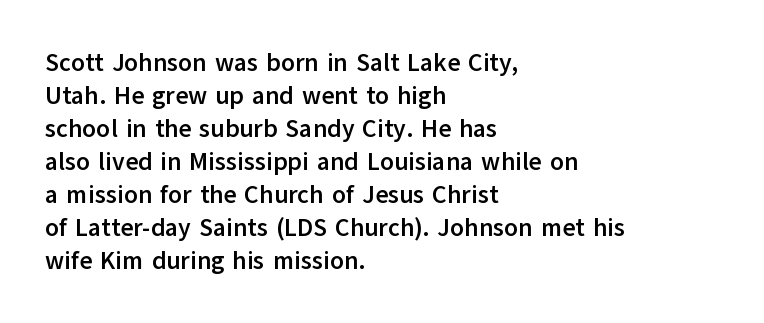
Q: Is the text bold? A: Yes.
Q: Is the text italic (slanted)? A: No, it is upright.
Q: Is the text underlined? A: No.
Q: How is the paragraph aligned? A: Left-aligned.
Q: Is the spacing between letters normal or unusually wide? A: Normal.
Q: Is the spacing between lines tight, normal or loose? A: Normal.
